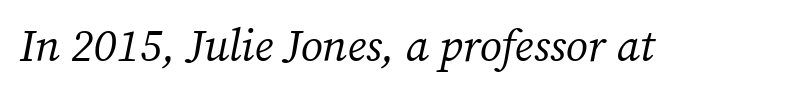
The image shows 45 px regular-weight serif type, italic (leaning right); set normal letter spacing, not underlined; medium stroke contrast and a medium x-height.
